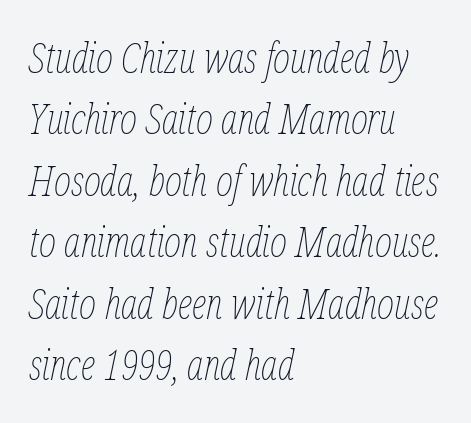
Leading matches the norm, producing a regular column. The glyphs look as if they've been sheared to an angle. Is the type heavy? It reads as light-to-regular instead. Descenders hang freely into open space. Observe the ordinary spacing: letters are neighbours, not strangers.
